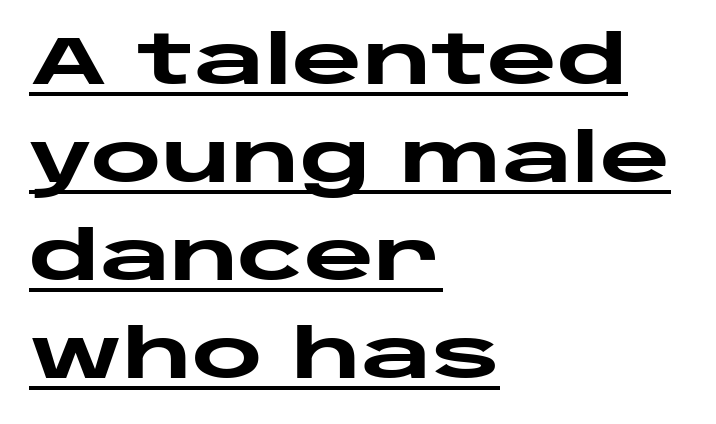
The image shows 68 px heavy, wide sans-serif type, upright; set left-aligned, normal line spacing (1.44x), normal letter spacing, underlined; low stroke contrast and a large x-height.
